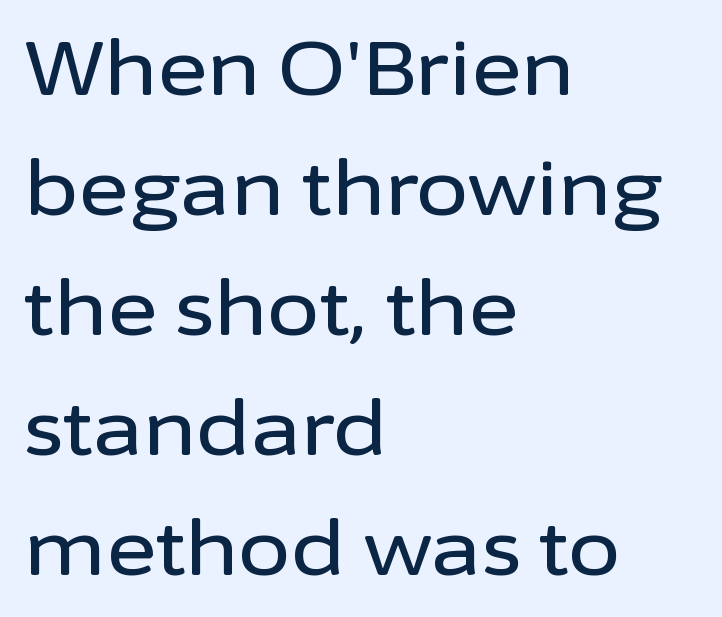
{"serif": "no", "italic": "no", "width": "normal", "stroke_contrast": "low", "x_height": "medium", "monospaced": "no", "underline": "no", "align": "left", "line_spacing": "normal", "line_spacing_ratio": 1.58, "letter_spacing": "normal", "letter_spacing_em": 0.0, "glyph_px": 76}
